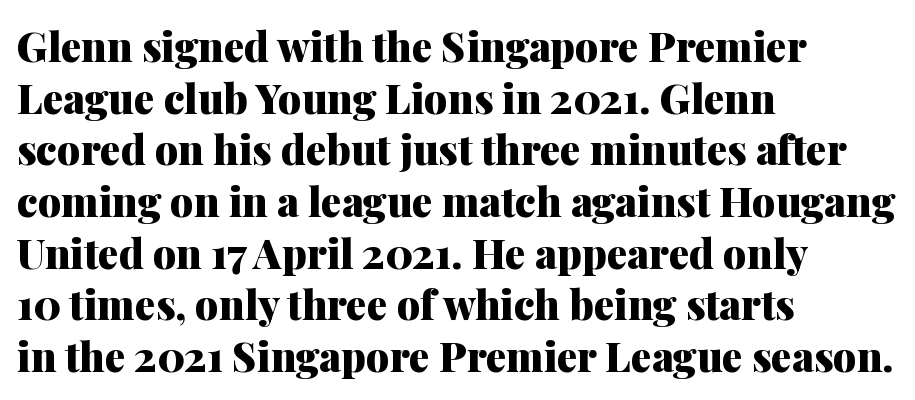
Q: Is the text bold? A: Yes.
Q: Is the text italic (slanted)? A: No, it is upright.
Q: Is the typeface a serif or a sans-serif typeface? A: Serif.
Q: Is the text underlined? A: No.
Q: How is the paragraph aligned? A: Left-aligned.
Q: Is the spacing between letters normal or unusually wide? A: Normal.
Q: Is the spacing between lines tight, normal or loose? A: Normal.
Q: Width (condensed, normal, or wide)? A: Normal.
Q: Stroke contrast? A: Medium.
Q: x-height? A: Medium.
Q: Monospaced? A: No.
